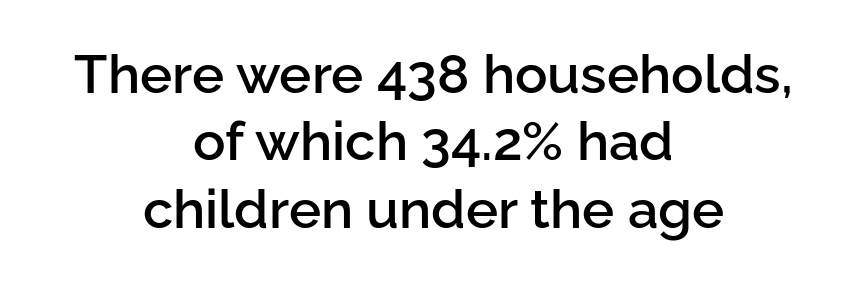
Unmarked baselines from the first word to the last. The passage shown stacks its lines at a standard gap. Looks like regular typesetting: each glyph gets only the width it needs. Do the letters lean? They stand straight. Bold? Not quite — semibold, heavier than regular but stopping short.
